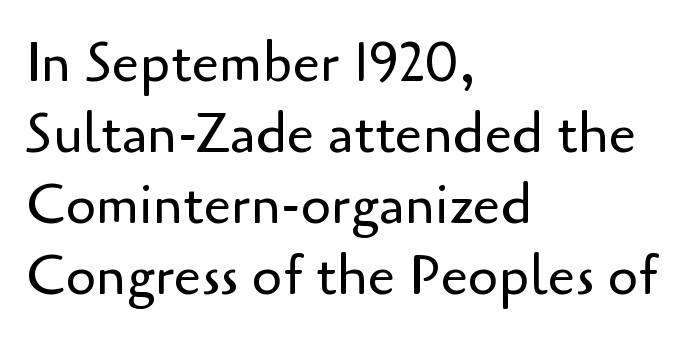
Q: Is the text bold? A: No.
Q: Is the text italic (slanted)? A: No, it is upright.
Q: Is the typeface a serif or a sans-serif typeface? A: Sans-serif.
Q: Is the text underlined? A: No.
Q: How is the paragraph aligned? A: Left-aligned.
Q: Is the spacing between letters normal or unusually wide? A: Normal.
Q: Is the spacing between lines tight, normal or loose? A: Normal.
Q: Width (condensed, normal, or wide)? A: Normal.
Q: Stroke contrast? A: Low.
Q: x-height? A: Small.
Q: Monospaced? A: No.
